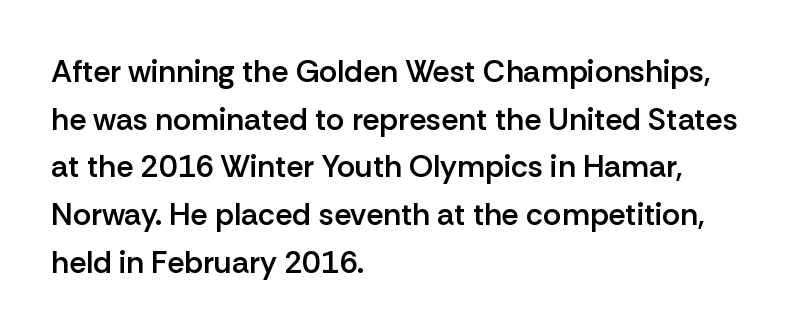
The image shows 31 px semibold sans-serif type, upright; set left-aligned, normal line spacing (1.54x), normal letter spacing, not underlined; low stroke contrast and a medium x-height.
